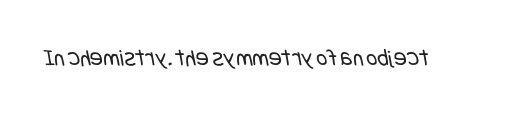
Rule under the text: the space is simply empty. What stands out about the letter spacing? Nothing — it is the standard amount. Think standard paragraph weight, or any step lighter than that.
